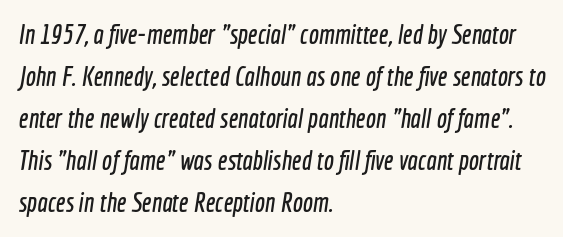
Q: Is the text underlined? A: No.
Q: How is the paragraph aligned? A: Left-aligned.
Q: Is the spacing between letters normal or unusually wide? A: Normal.
Q: Is the spacing between lines tight, normal or loose? A: Normal.
